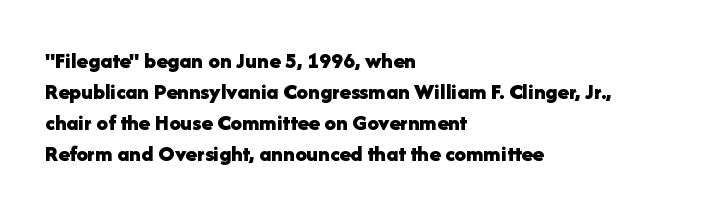
The image shows 23 px bold type, upright; set left-aligned, normal line spacing (1.35x), normal letter spacing, not underlined.
